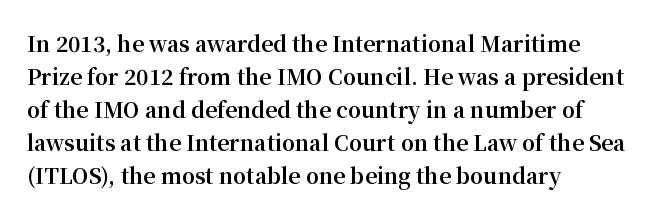
{"italic": "no", "bold": "yes", "underline": "no", "align": "left", "line_spacing": "normal", "line_spacing_ratio": 1.57, "letter_spacing": "normal", "letter_spacing_em": 0.0, "glyph_px": 21}
